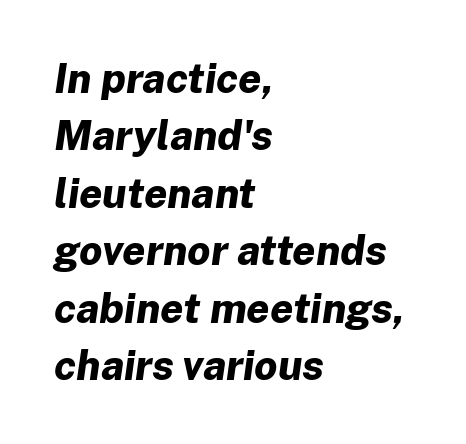
The image shows 41 px bold type, italic (leaning right); set left-aligned, normal line spacing (1.4x), normal letter spacing, not underlined; low stroke contrast and a medium x-height.
